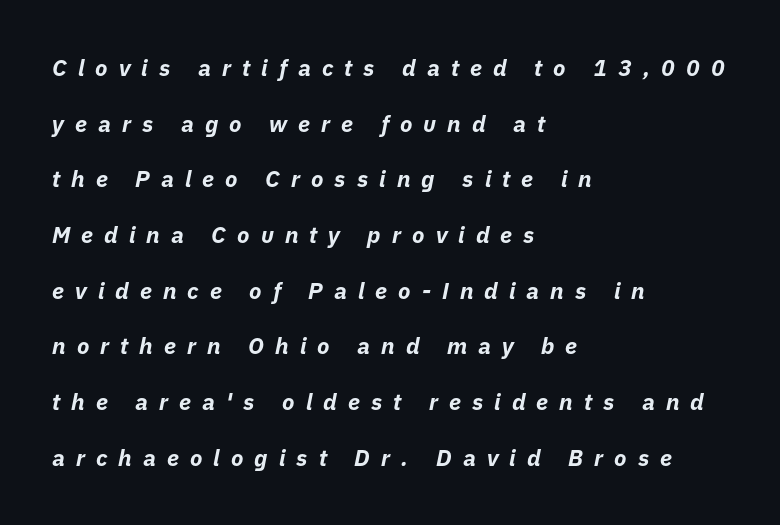
The image shows 23 px bold type, italic (leaning right); set left-aligned, loose line spacing (2.42x), unusually wide letter spacing (+0.48 em), not underlined.
